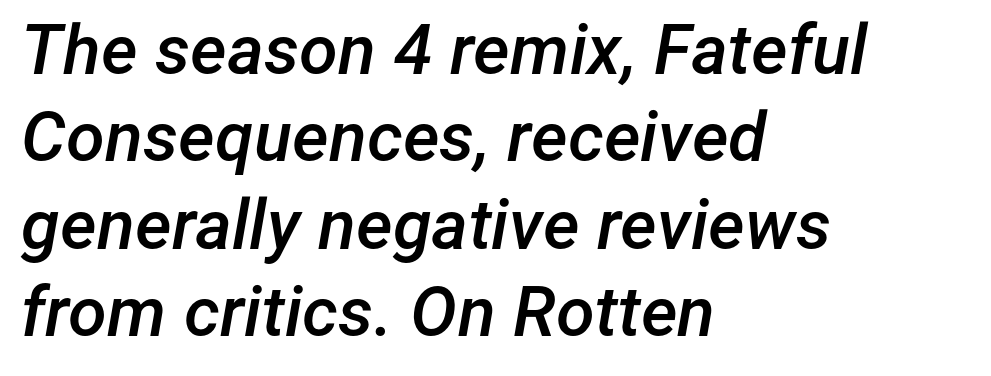
The image shows 70 px semibold type, italic (leaning right); set left-aligned, normal line spacing (1.25x), normal letter spacing, not underlined; low stroke contrast and a medium x-height.
